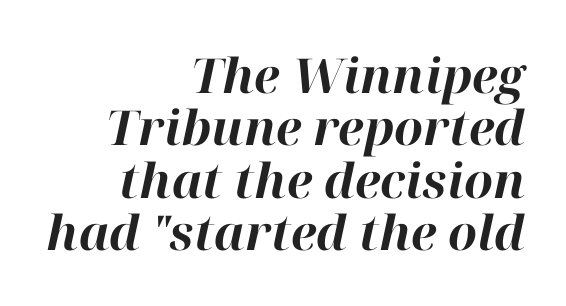
The image shows 48 px bold type, italic (leaning right); set right-aligned, tight line spacing (1.09x), normal letter spacing, not underlined; high stroke contrast and a medium x-height.
